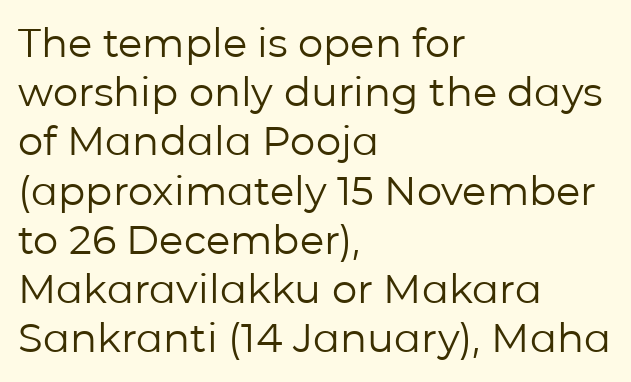
Q: Is the text bold? A: No.
Q: Is the text italic (slanted)? A: No, it is upright.
Q: Is the typeface a serif or a sans-serif typeface? A: Sans-serif.
Q: Is the text underlined? A: No.
Q: How is the paragraph aligned? A: Left-aligned.
Q: Is the spacing between letters normal or unusually wide? A: Normal.
Q: Width (condensed, normal, or wide)? A: Normal.
Q: Stroke contrast? A: Low.
Q: x-height? A: Medium.
Q: Monospaced? A: No.
